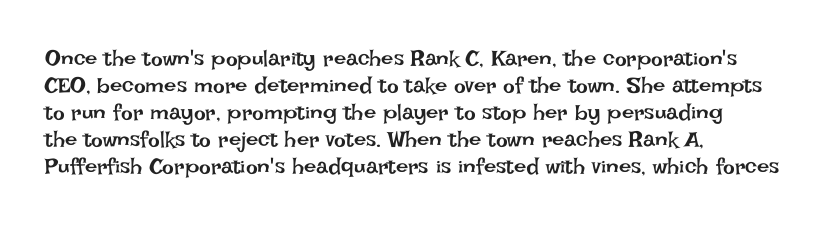
Beneath every word, the page is bare. The lettering holds an erect, upright posture throughout. Caption: face not bold, strokes unweighted. The gaps between neighbouring characters are ordinary and unremarkable.
